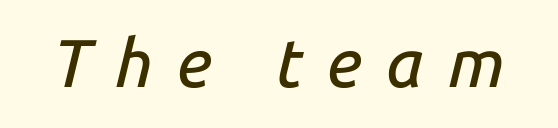
Character widths vary here, with narrow letters taking less room than wide ones. Lines of text with bare space underneath. The passage shown has open, widely tracked lettering throughout. It's the slanting kind of type.
